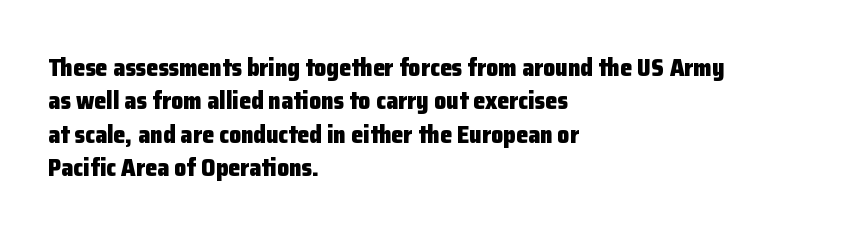
You can tell it's not italic because the verticals are truly vertical. Descender tails drop into unmarked territory. Baseline-to-baseline distance is the conventional proportion of letter height. Nobody touched the tracking dial on this one. Thick stems and heavy bowls — unmistakably bold. One-word summary of the alignment: left.
